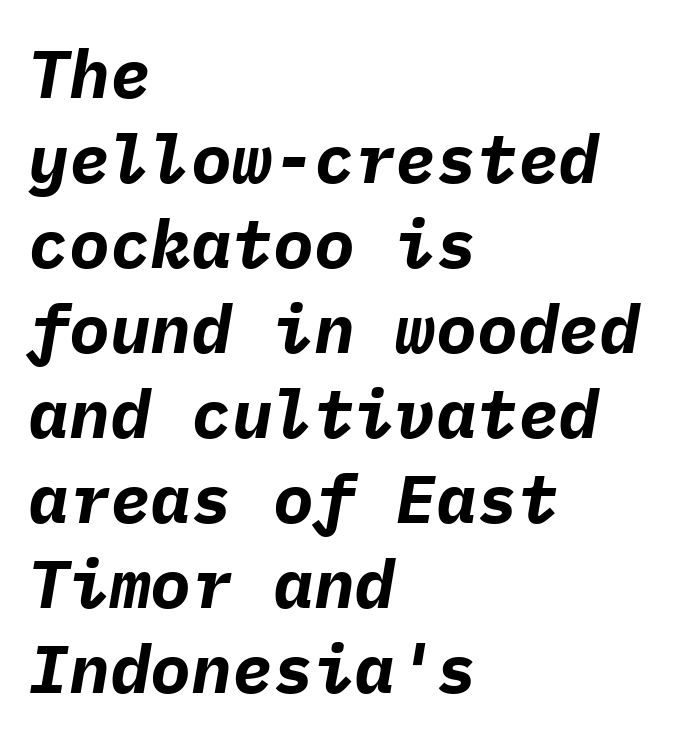
The image shows 68 px bold type, italic (leaning right), monospaced; set left-aligned, normal line spacing (1.25x), normal letter spacing, not underlined; low stroke contrast and a medium x-height.
